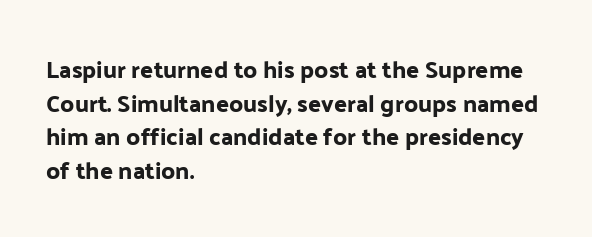
The image shows 24 px text type, upright; set left-aligned, normal line spacing (1.4x), normal letter spacing, not underlined.
